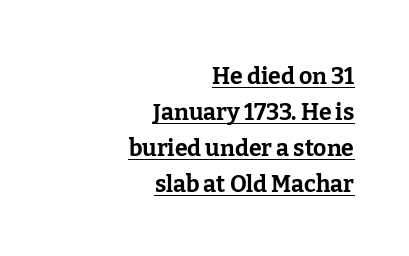
Q: Is the text bold? A: Yes.
Q: Is the text italic (slanted)? A: No, it is upright.
Q: Is the text underlined? A: Yes.
Q: How is the paragraph aligned? A: Right-aligned.
Q: Is the spacing between letters normal or unusually wide? A: Normal.
Q: Is the spacing between lines tight, normal or loose? A: Normal.
